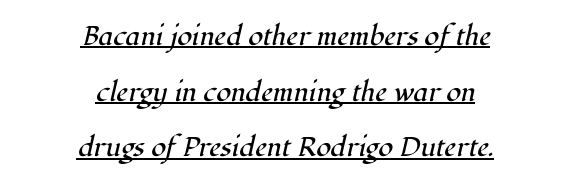
Q: Is the text bold? A: No.
Q: Is the text italic (slanted)? A: Yes, it leans right by about 12 degrees.
Q: Is the text underlined? A: Yes.
Q: How is the paragraph aligned? A: Centered.
Q: Is the spacing between letters normal or unusually wide? A: Normal.
Q: Is the spacing between lines tight, normal or loose? A: Loose.
